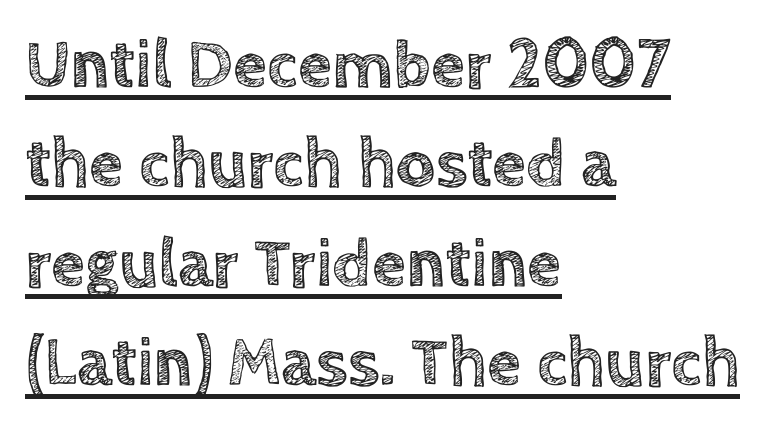
The image shows 69 px text type, upright; set left-aligned, normal line spacing (1.44x), normal letter spacing, underlined; a large x-height.
